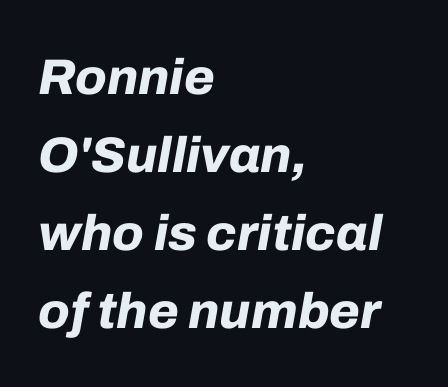
The image shows 50 px bold type, italic (leaning right); set left-aligned, normal line spacing (1.56x), normal letter spacing, not underlined; low stroke contrast and a medium x-height.
